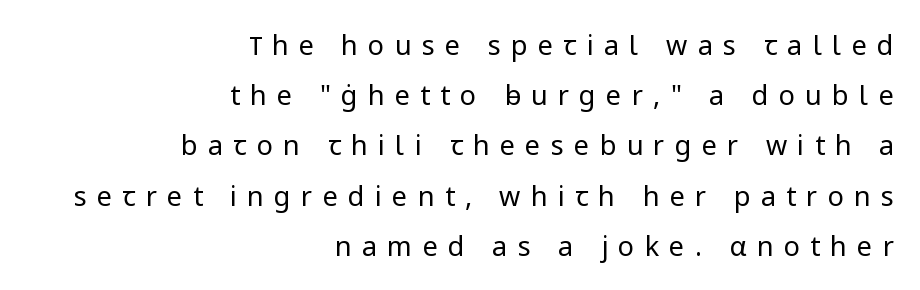
{"italic": "no", "bold": "no", "underline": "no", "align": "right", "line_spacing_ratio": 1.86, "letter_spacing": "wide", "letter_spacing_em": 0.38, "glyph_px": 27}
